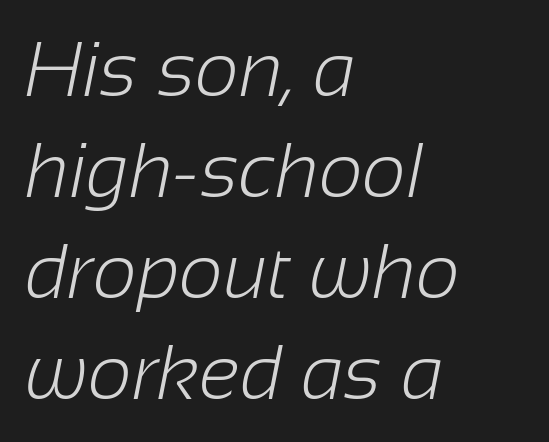
Q: Is the text bold? A: No.
Q: Is the typeface a serif or a sans-serif typeface? A: Sans-serif.
Q: Is the text underlined? A: No.
Q: How is the paragraph aligned? A: Left-aligned.
Q: Is the spacing between letters normal or unusually wide? A: Normal.
Q: Is the spacing between lines tight, normal or loose? A: Normal.
Q: Width (condensed, normal, or wide)? A: Normal.
Q: Stroke contrast? A: Low.
Q: x-height? A: Medium.
Q: Monospaced? A: No.
